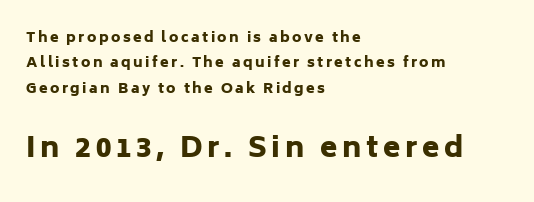
Anything drawn beneath the words? Only blank space. When letters stand straight like this, we call the style roman or upright. Every letter is thick-stroked: bold, no question. Each letter's strokes conclude bluntly, with no projecting serifs. Looks like regular typesetting: each glyph gets only the width it needs. The rag falls on the right side of this text block.
